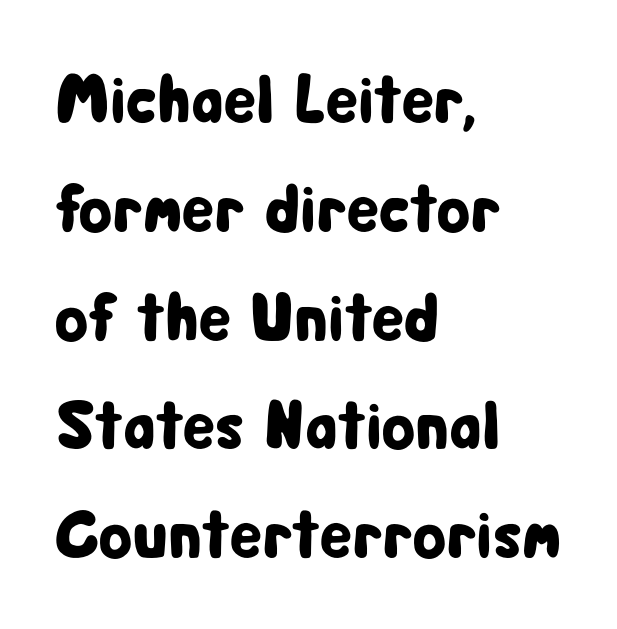
{"serif": "no", "italic": "no", "width": "condensed", "stroke_contrast": "low", "x_height": "medium", "monospaced": "no", "underline": "no", "align": "left", "line_spacing": "normal", "line_spacing_ratio": 1.6, "letter_spacing": "normal", "letter_spacing_em": 0.0, "glyph_px": 68}
